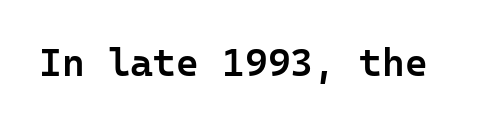
Q: Is the text bold? A: Semi-bold.
Q: Is the text italic (slanted)? A: No, it is upright.
Q: Is the typeface a serif or a sans-serif typeface? A: Sans-serif.
Q: Is the text underlined? A: No.
Q: Is the spacing between letters normal or unusually wide? A: Normal.
Q: Width (condensed, normal, or wide)? A: Normal.
Q: Stroke contrast? A: Low.
Q: x-height? A: Medium.
